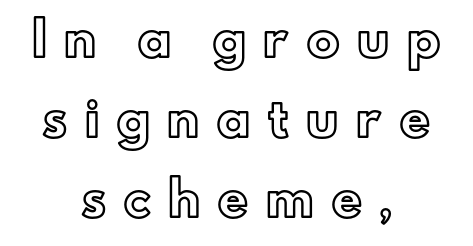
The image shows 48 px text type, upright; set centered, normal line spacing (1.67x), unusually wide letter spacing (+0.35 em), not underlined; a small x-height.
